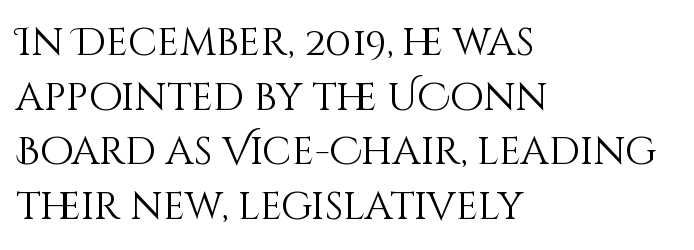
The typography opts for an upright posture over an oblique one. A bare baseline throughout the passage. Rows of type keep a routine distance in the vertical direction. Compared with typical body copy, the letter spacing here is the same. Notice how the passage keeps a crisp vertical edge on the left only.
